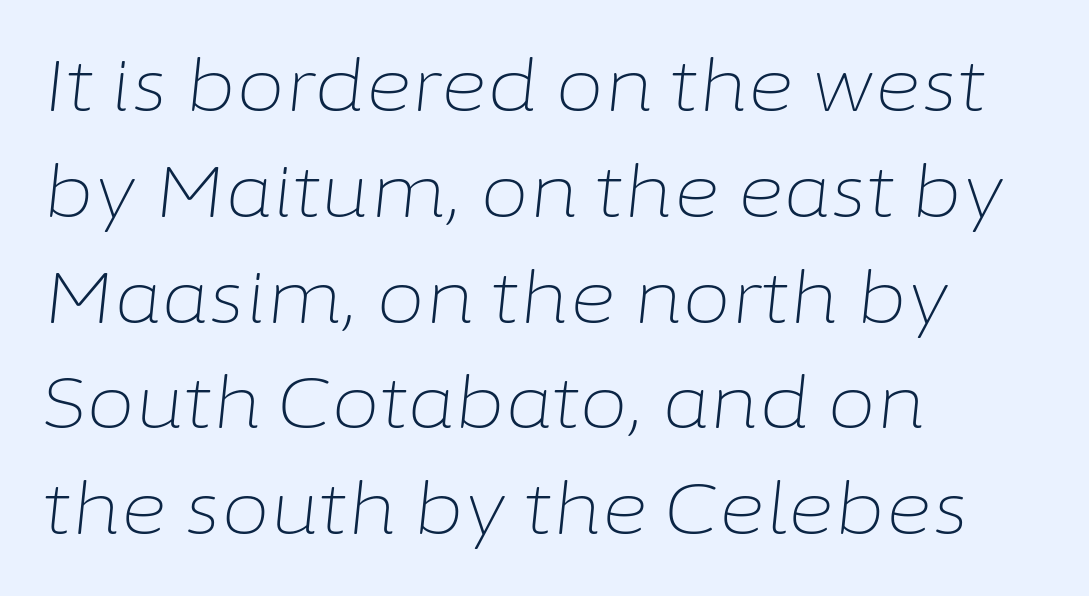
Q: Is the text bold? A: No.
Q: Is the text italic (slanted)? A: Yes, it leans right by about 6 degrees.
Q: Is the text underlined? A: No.
Q: How is the paragraph aligned? A: Left-aligned.
Q: Is the spacing between letters normal or unusually wide? A: Normal.
Q: Is the spacing between lines tight, normal or loose? A: Normal.
Q: Width (condensed, normal, or wide)? A: Normal.
Q: Stroke contrast? A: Low.
Q: x-height? A: Medium.
Q: Monospaced? A: No.
